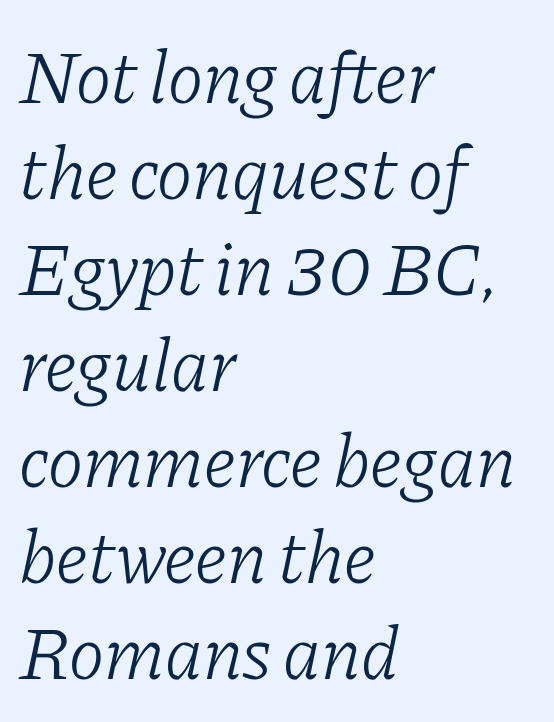
The image shows 75 px light serif type, italic (leaning right); set left-aligned, normal line spacing (1.28x), normal letter spacing, not underlined; low stroke contrast and a medium x-height.
